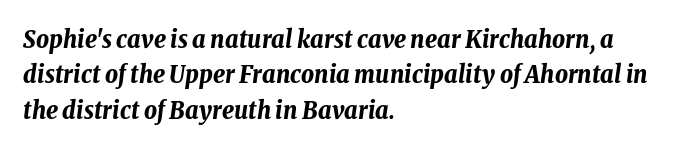
The image shows 25 px bold type, italic (leaning right); set left-aligned, normal line spacing (1.42x), normal letter spacing, not underlined.
